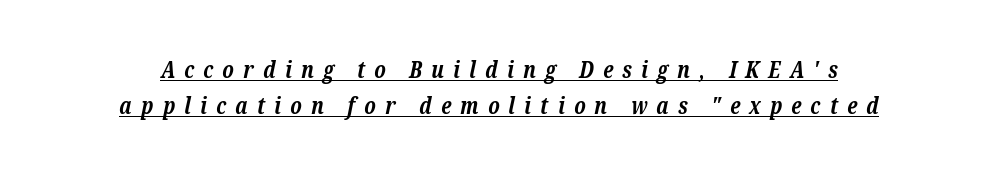
{"italic": "yes", "lean": "right", "slant_degrees": 12, "bold": "yes", "underline": "yes", "line_spacing": "normal", "line_spacing_ratio": 1.56, "letter_spacing": "wide", "letter_spacing_em": 0.4, "glyph_px": 23}
